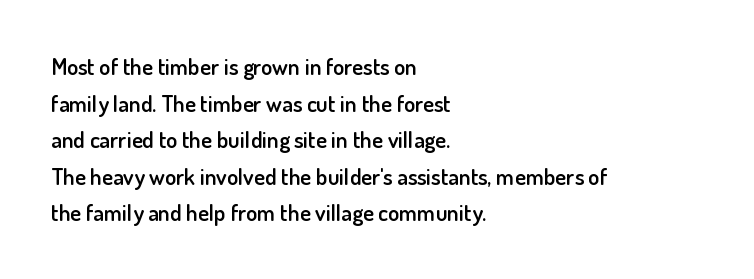
{"italic": "no", "bold": "semi", "underline": "no", "align": "left", "line_spacing": "normal", "line_spacing_ratio": 1.59, "letter_spacing": "normal", "letter_spacing_em": 0.0, "glyph_px": 23}
